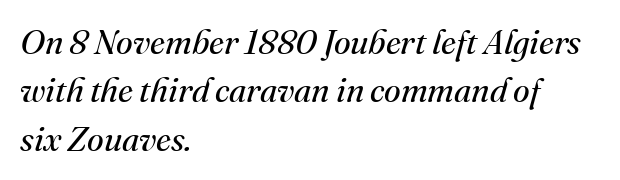
A serif font was chosen for this passage. One glance says typical: line gaps are just what's usual. This is oblique type, the kind used for emphasis or titles. Honestly, there is no underline to notice here at all.
